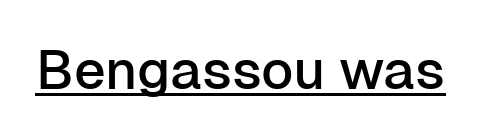
{"serif": "no", "italic": "no", "width": "normal", "stroke_contrast": "low", "x_height": "medium", "monospaced": "no", "underline": "yes", "letter_spacing": "normal", "letter_spacing_em": 0.0, "glyph_px": 55}
